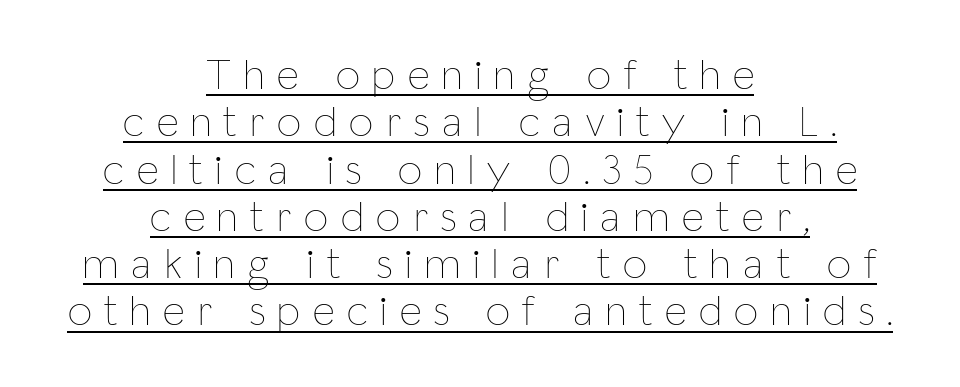
{"italic": "no", "bold": "no", "weight": "thin", "width": "condensed", "stroke_contrast": "low", "x_height": "medium", "monospaced": "no", "underline": "yes", "align": "center", "line_spacing": "tight", "line_spacing_ratio": 1.1, "letter_spacing": "wide", "letter_spacing_em": 0.3, "glyph_px": 43}
